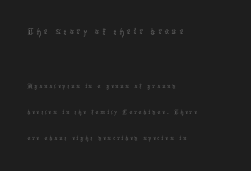
The designer gave the opening block more size than the closing block. Lines of text with bare space underneath. No extra ink here — the face is not bold. Reading down the block, your eye returns to a fixed left position each line.
